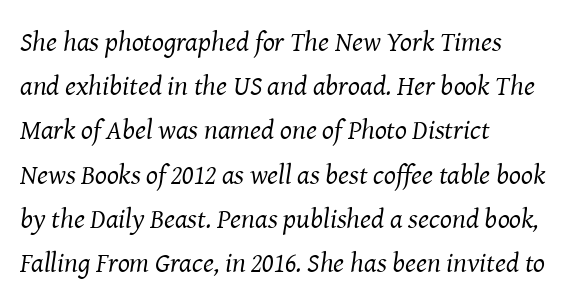
Q: Is the text bold? A: No.
Q: Is the text italic (slanted)? A: Yes, it leans right by about 8 degrees.
Q: Is the typeface a serif or a sans-serif typeface? A: Serif.
Q: Is the text underlined? A: No.
Q: How is the paragraph aligned? A: Left-aligned.
Q: Is the spacing between letters normal or unusually wide? A: Normal.
Q: Is the spacing between lines tight, normal or loose? A: Normal.
Q: Width (condensed, normal, or wide)? A: Normal.
Q: Stroke contrast? A: Medium.
Q: x-height? A: Medium.
Q: Monospaced? A: No.
